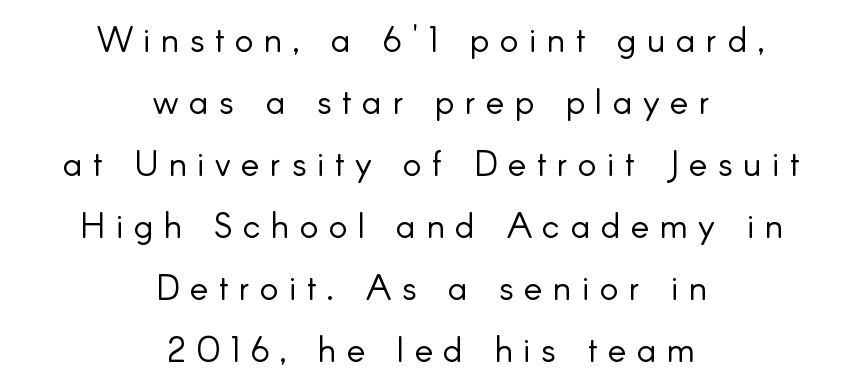
Q: Is the text bold? A: No.
Q: Is the text italic (slanted)? A: No, it is upright.
Q: Is the typeface a serif or a sans-serif typeface? A: Sans-serif.
Q: Is the text underlined? A: No.
Q: How is the paragraph aligned? A: Centered.
Q: Is the spacing between letters normal or unusually wide? A: Unusually wide.
Q: Width (condensed, normal, or wide)? A: Normal.
Q: Stroke contrast? A: Low.
Q: x-height? A: Small.
Q: Monospaced? A: No.
